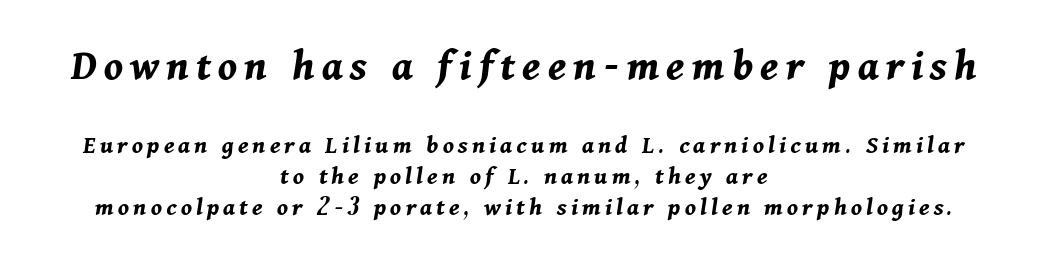
{"italic": "yes", "lean": "right", "slant_degrees": 11, "bold": "yes", "weight": "bold", "width": "normal", "stroke_contrast": "medium", "x_height": "medium", "monospaced": "no", "underline": "no", "align": "center", "line_spacing_ratio": 1.2, "larger_block": "first", "size_ratio": 1.73, "glyph_px": 45}
